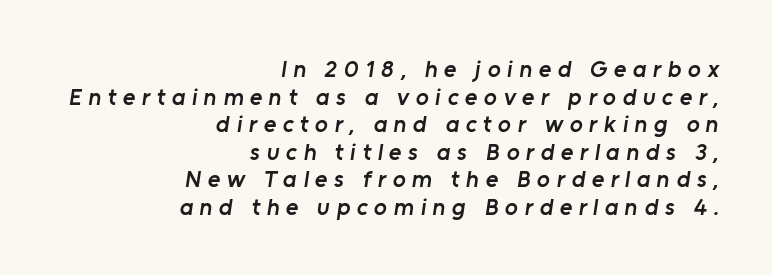
Q: Is the text bold? A: Semi-bold.
Q: Is the text underlined? A: No.
Q: How is the paragraph aligned? A: Right-aligned.
Q: Is the spacing between letters normal or unusually wide? A: Unusually wide.
Q: Is the spacing between lines tight, normal or loose? A: Tight.
